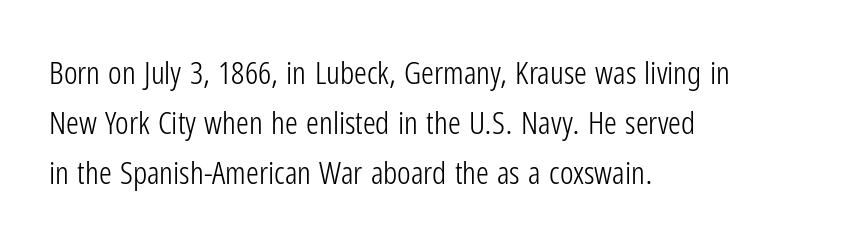
The image shows 32 px light, condensed sans-serif type, upright; set left-aligned, normal line spacing (1.57x), normal letter spacing, not underlined; low stroke contrast and a medium x-height.
